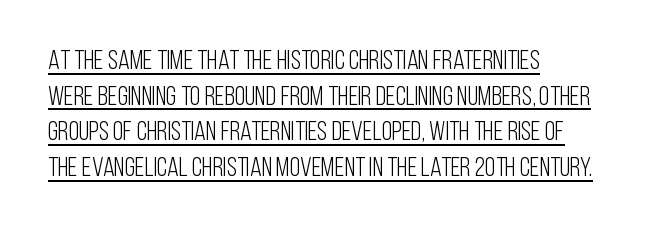
{"italic": "no", "bold": "no", "underline": "yes", "align": "left", "line_spacing": "normal", "line_spacing_ratio": 1.32, "letter_spacing": "normal", "letter_spacing_em": 0.0, "glyph_px": 27}
